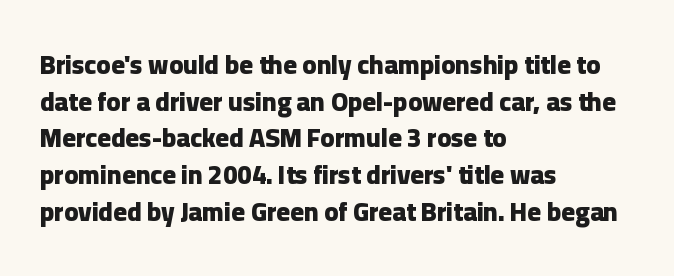
Caption: multi-line text, flush left, ragged right. Look at the tracking — it's just the regular setting, nothing added. Upright lettering throughout. The passage shown is emphatically bold. The passage shown is not underscored anywhere.
